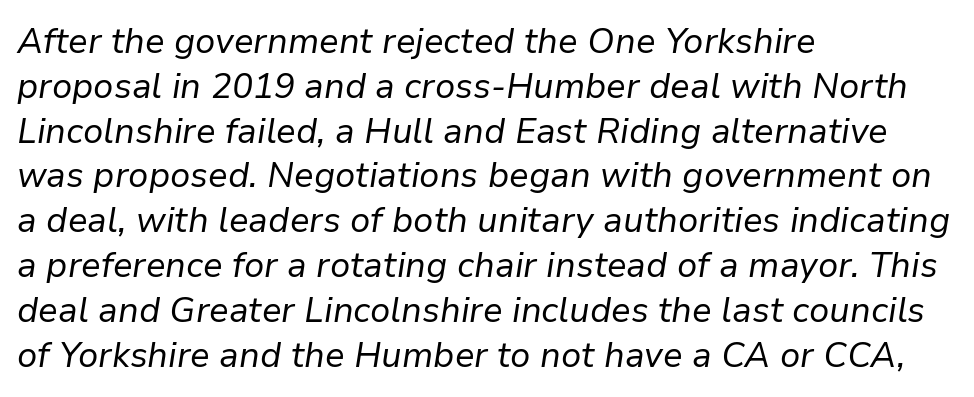
{"italic": "yes", "lean": "right", "slant_degrees": 9, "bold": "no", "weight": "regular", "width": "normal", "stroke_contrast": "low", "x_height": "medium", "monospaced": "no", "underline": "no", "align": "left", "line_spacing": "normal", "line_spacing_ratio": 1.28, "letter_spacing": "normal", "letter_spacing_em": 0.0, "glyph_px": 35}
